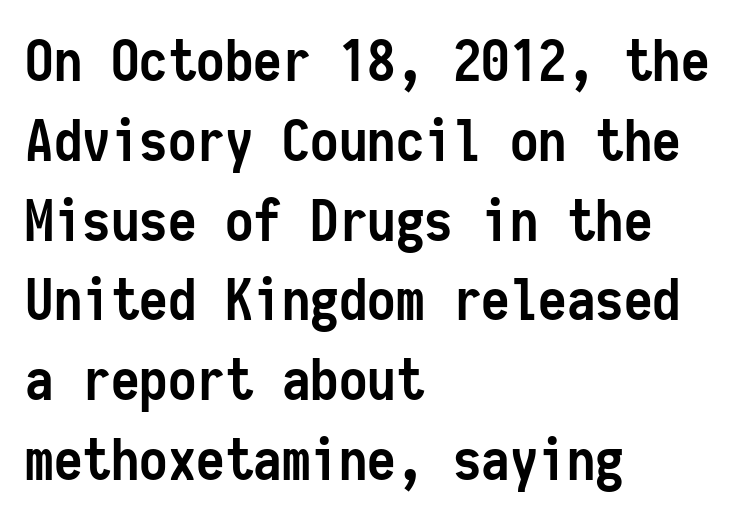
Q: Is the text bold? A: Yes.
Q: Is the text italic (slanted)? A: No, it is upright.
Q: Is the typeface a serif or a sans-serif typeface? A: Sans-serif.
Q: Is the text underlined? A: No.
Q: How is the paragraph aligned? A: Left-aligned.
Q: Is the spacing between letters normal or unusually wide? A: Normal.
Q: Is the spacing between lines tight, normal or loose? A: Normal.
Q: Width (condensed, normal, or wide)? A: Condensed.
Q: Stroke contrast? A: Low.
Q: x-height? A: Medium.
Q: Monospaced? A: Yes.
